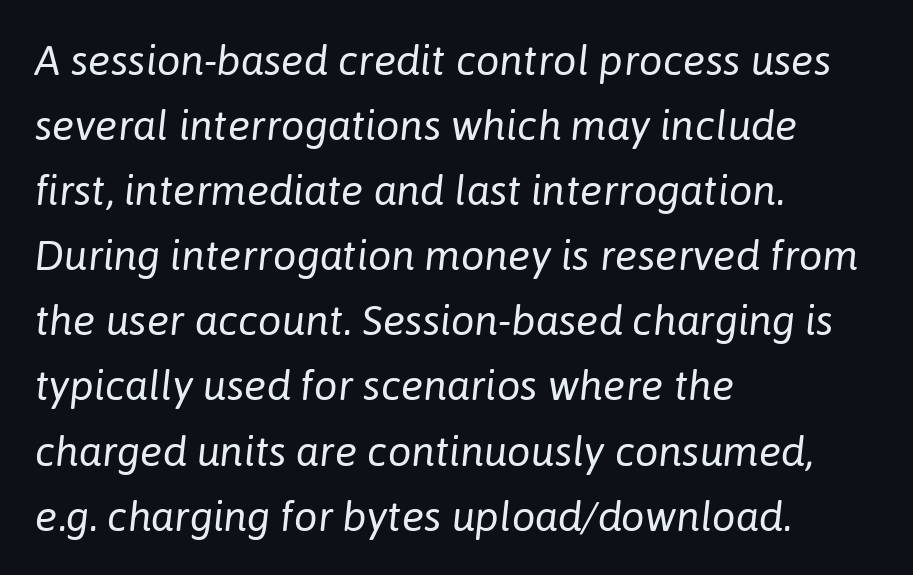
If you measured baseline to baseline, you'd find a middling distance. Bold? No — there's no thickening of the strokes. In CSS terms this would be text-align: left. Designer's note — italics engaged. Descenders hang freely into open space.
